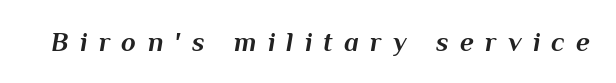
Weight: bold. Notice how the stems are inclined rather than vertical — that's the hallmark of italics. Words float on clear page, feet unadorned. Display-style spreading of the glyphs; the letterfit is very open.
